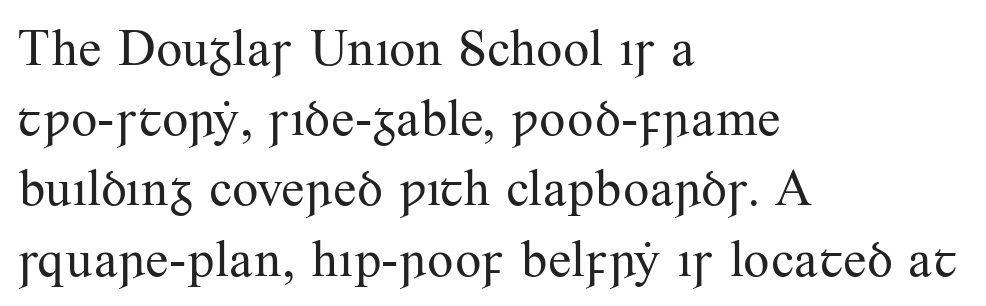
Q: Is the text bold? A: No.
Q: Is the text italic (slanted)? A: No, it is upright.
Q: Is the typeface a serif or a sans-serif typeface? A: Serif.
Q: Is the text underlined? A: No.
Q: How is the paragraph aligned? A: Left-aligned.
Q: Is the spacing between letters normal or unusually wide? A: Normal.
Q: Is the spacing between lines tight, normal or loose? A: Normal.
Q: Width (condensed, normal, or wide)? A: Normal.
Q: Stroke contrast? A: Medium.
Q: x-height? A: Small.
Q: Monospaced? A: No.
